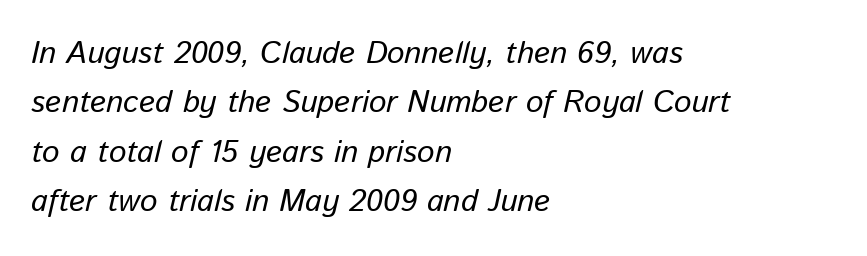
No letter is thick-stroked: the sample isn't bold. Lines of text with bare space underneath. The rows are spaced the way most documents space them. Teacher's note: observe the even left margin — that is flush-left alignment.
